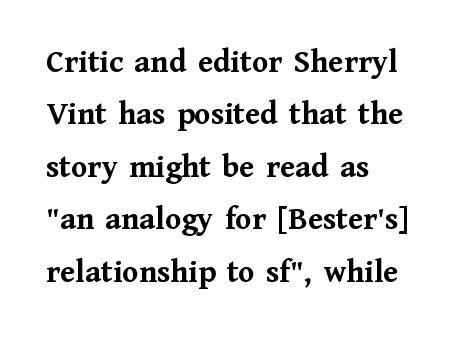
Q: Is the text bold? A: Yes.
Q: Is the text italic (slanted)? A: No, it is upright.
Q: Is the typeface a serif or a sans-serif typeface? A: Serif.
Q: Is the text underlined? A: No.
Q: How is the paragraph aligned? A: Left-aligned.
Q: Is the spacing between letters normal or unusually wide? A: Normal.
Q: Is the spacing between lines tight, normal or loose? A: Normal.
Q: Width (condensed, normal, or wide)? A: Normal.
Q: Stroke contrast? A: Medium.
Q: x-height? A: Medium.
Q: Monospaced? A: No.
